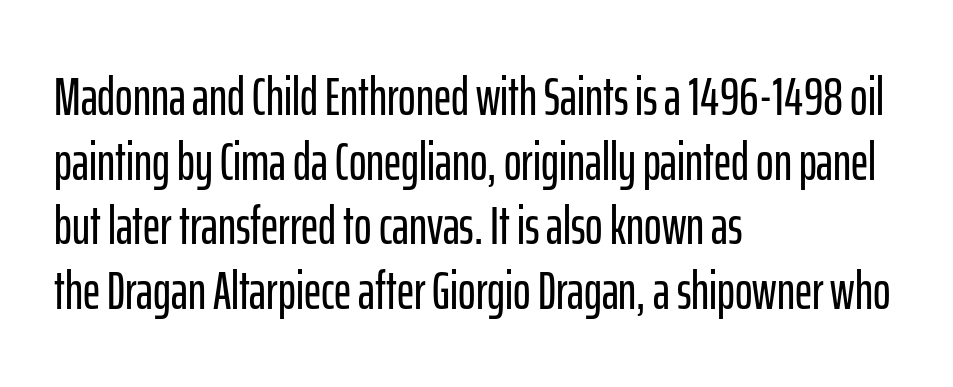
Observe the absence of serifs on each vertical stroke in this sample. The paragraph shown leans on its left margin. These lines were composed using upright roman letters. Anything drawn beneath the words? Only blank space. Do the characters align in a grid? No, the font is proportional.
